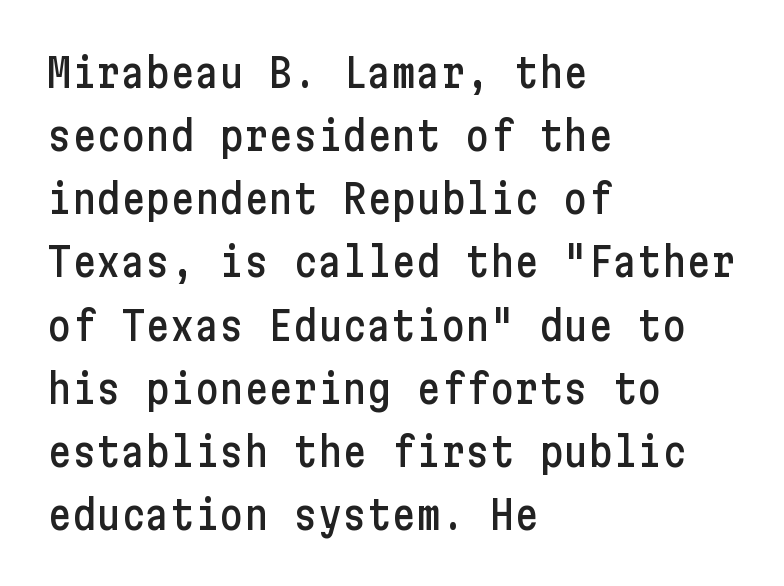
{"serif": "no", "italic": "no", "width": "condensed", "stroke_contrast": "low", "x_height": "medium", "underline": "no", "align": "left", "line_spacing": "normal", "line_spacing_ratio": 1.54, "letter_spacing": "normal", "letter_spacing_em": 0.0, "glyph_px": 41}
